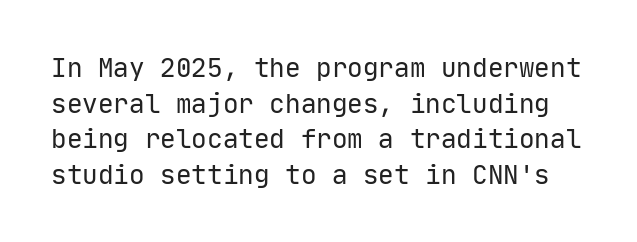
{"italic": "no", "bold": "no", "underline": "no", "line_spacing": "normal", "line_spacing_ratio": 1.37, "letter_spacing": "normal", "letter_spacing_em": 0.0, "glyph_px": 26}
